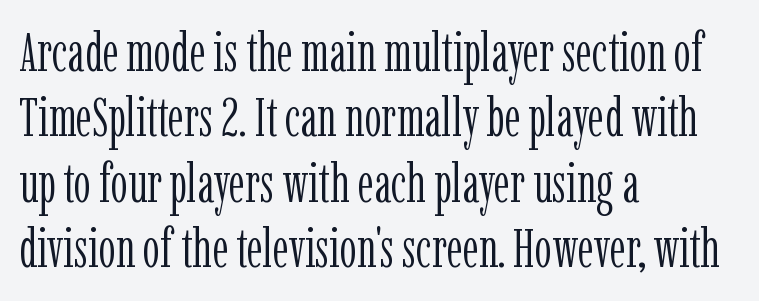
Q: Is the text bold? A: No.
Q: Is the text italic (slanted)? A: No, it is upright.
Q: Is the typeface a serif or a sans-serif typeface? A: Serif.
Q: Is the text underlined? A: No.
Q: How is the paragraph aligned? A: Left-aligned.
Q: Is the spacing between letters normal or unusually wide? A: Normal.
Q: Width (condensed, normal, or wide)? A: Condensed.
Q: Stroke contrast? A: Low.
Q: x-height? A: Medium.
Q: Monospaced? A: No.
